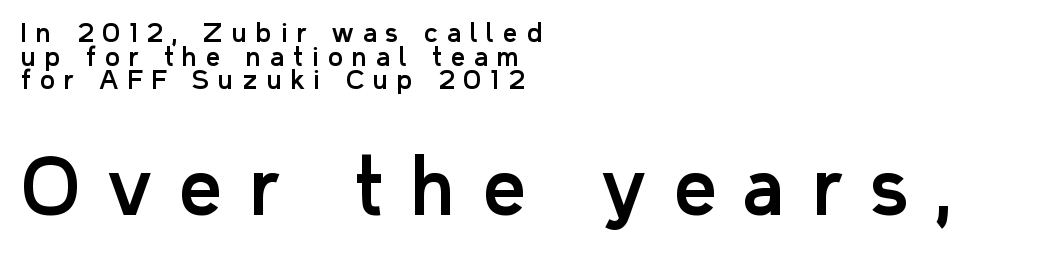
Q: Is the text italic (slanted)? A: No, it is upright.
Q: Is the typeface a serif or a sans-serif typeface? A: Sans-serif.
Q: Is the text underlined? A: No.
Q: How is the paragraph aligned? A: Left-aligned.
Q: Is the spacing between letters normal or unusually wide? A: Unusually wide.
Q: Is the spacing between lines tight, normal or loose? A: Tight.
Q: Which block of text is set in a larger size, the first (top) or the second (bottom)? A: The second (bottom) one.
Q: Width (condensed, normal, or wide)? A: Normal.
Q: Stroke contrast? A: Low.
Q: x-height? A: Medium.
Q: Monospaced? A: No.
